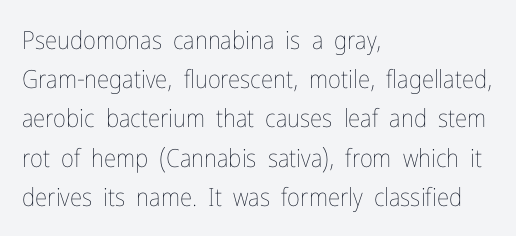
Q: Is the text bold? A: No.
Q: Is the text italic (slanted)? A: No, it is upright.
Q: Is the text underlined? A: No.
Q: How is the paragraph aligned? A: Left-aligned.
Q: Is the spacing between letters normal or unusually wide? A: Normal.
Q: Is the spacing between lines tight, normal or loose? A: Normal.
